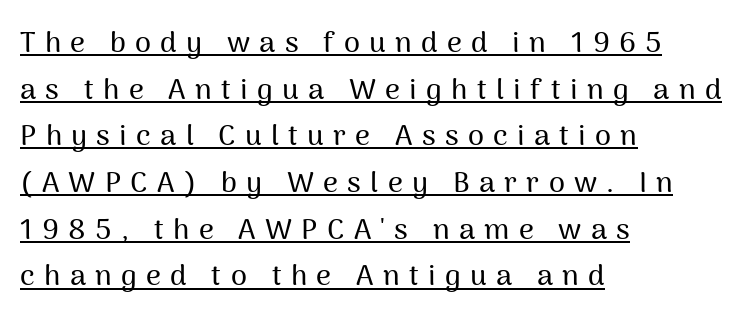
The image shows 29 px sans-serif type, upright; set left-aligned, normal line spacing (1.61x), unusually wide letter spacing (+0.32 em), underlined; medium stroke contrast and a medium x-height.
